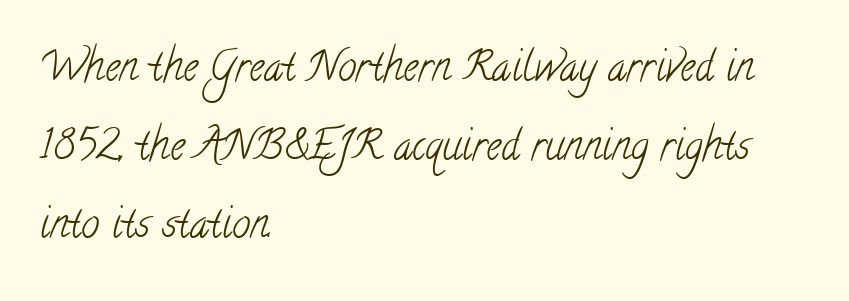
Type without underlining. The characters are drawn with everyday or finer stroke widths. Each letter keeps its own natural width here, so spacing adapts to shape. The passage is arranged the way most books set body copy — flush left.
